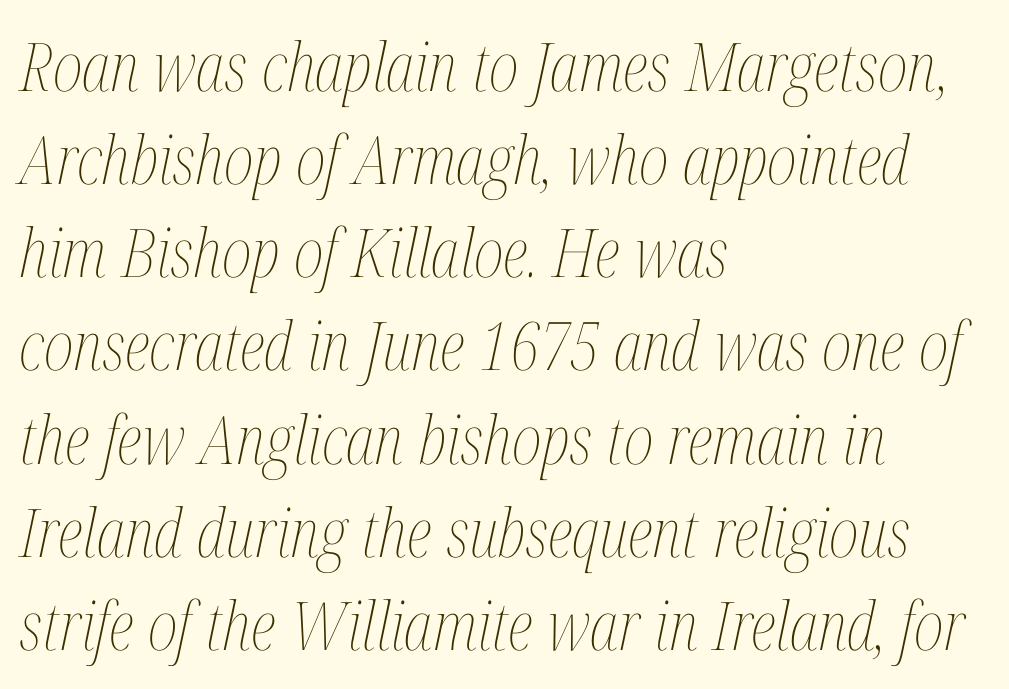
No letter is thick-stroked: the sample isn't bold. What stands out about the letter spacing? Nothing — it is the standard amount. Caption: multi-line text, flush left, ragged right. How would I describe the line gaps? Plain and ordinary.
